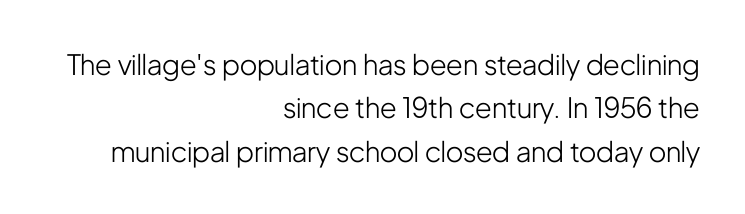
Q: Is the text bold? A: No.
Q: Is the text italic (slanted)? A: No, it is upright.
Q: Is the typeface a serif or a sans-serif typeface? A: Sans-serif.
Q: Is the text underlined? A: No.
Q: How is the paragraph aligned? A: Right-aligned.
Q: Is the spacing between letters normal or unusually wide? A: Normal.
Q: Is the spacing between lines tight, normal or loose? A: Normal.
Q: Width (condensed, normal, or wide)? A: Condensed.
Q: Stroke contrast? A: Low.
Q: x-height? A: Medium.
Q: Monospaced? A: No.
